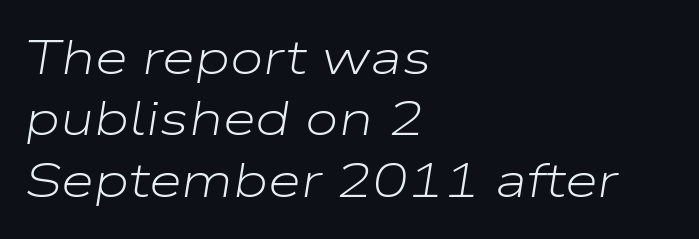
{"italic": "yes", "lean": "right", "slant_degrees": 9, "bold": "no", "weight": "light", "width": "wide", "stroke_contrast": "low", "x_height": "medium", "monospaced": "no", "underline": "no", "align": "left", "line_spacing": "normal", "line_spacing_ratio": 1.28, "letter_spacing": "normal", "letter_spacing_em": 0.0, "glyph_px": 48}
